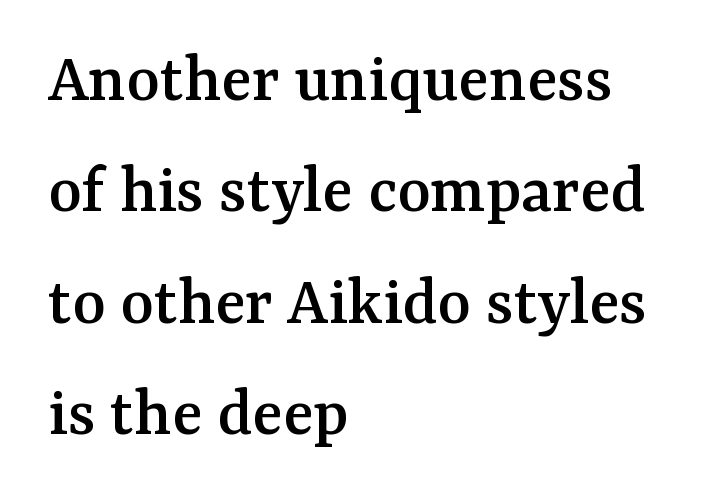
This rendering employs a face with finishing strokes, i.e., a serif. The font's upright variant was chosen for this text. Baseline-to-baseline distance is the conventional proportion of letter height. Horizontally, the lines are justified to the leading edge only.
